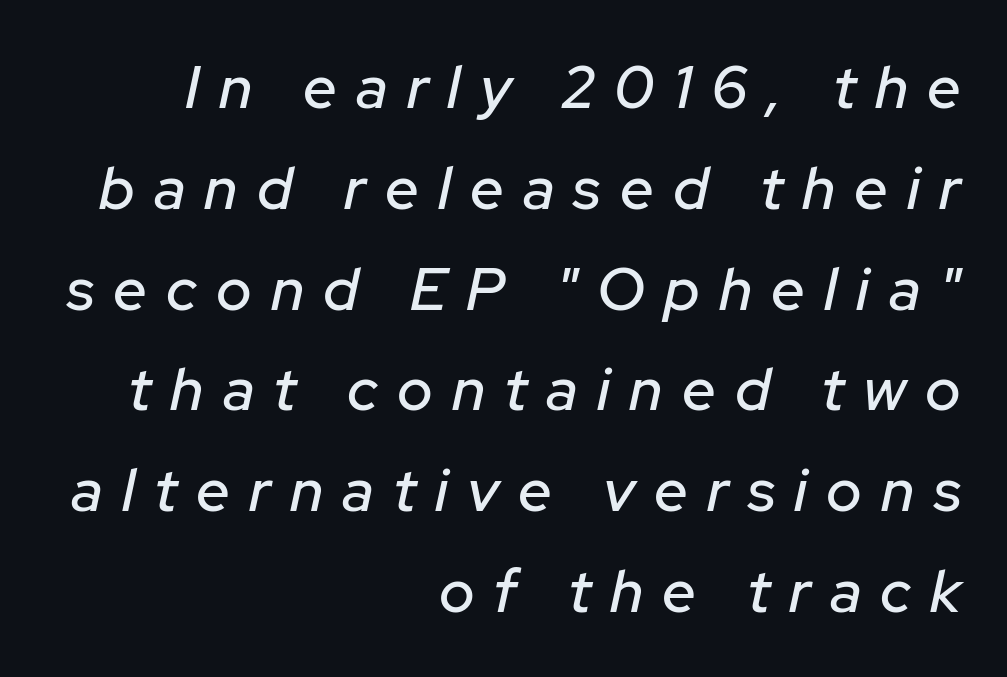
The image shows 60 px text type, italic (leaning right); set right-aligned, normal line spacing (1.68x), unusually wide letter spacing (+0.32 em), not underlined; low stroke contrast and a medium x-height.
